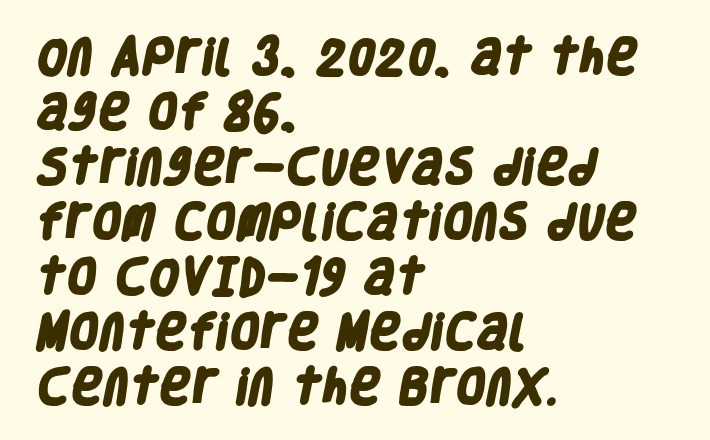
The image shows 39 px heavy, condensed sans-serif type; set left-aligned, normal line spacing (1.41x), normal letter spacing, not underlined; low stroke contrast and a large x-height.
